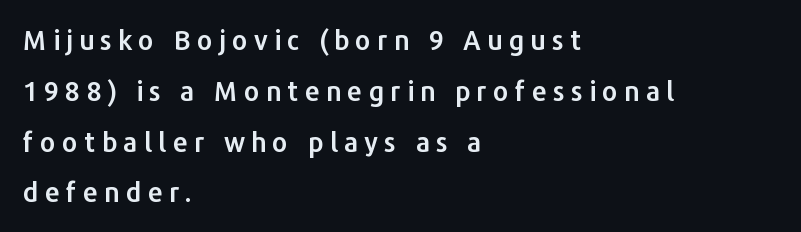
Q: Is the text italic (slanted)? A: No, it is upright.
Q: Is the text underlined? A: No.
Q: How is the paragraph aligned? A: Left-aligned.
Q: Is the spacing between letters normal or unusually wide? A: Unusually wide.
